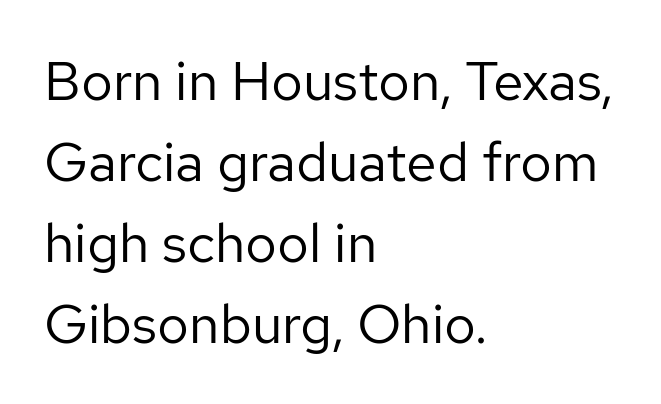
The image shows 55 px regular-weight sans-serif type, upright; set left-aligned, normal line spacing (1.47x), normal letter spacing, not underlined; low stroke contrast and a medium x-height.
